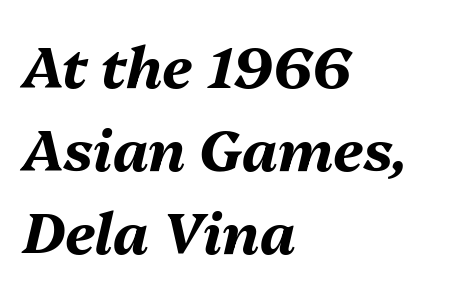
{"italic": "yes", "lean": "right", "slant_degrees": 13, "bold": "yes", "weight": "bold", "width": "normal", "stroke_contrast": "medium", "x_height": "medium", "monospaced": "no", "underline": "no", "align": "left", "line_spacing": "normal", "line_spacing_ratio": 1.46, "letter_spacing": "normal", "letter_spacing_em": 0.0, "glyph_px": 57}
